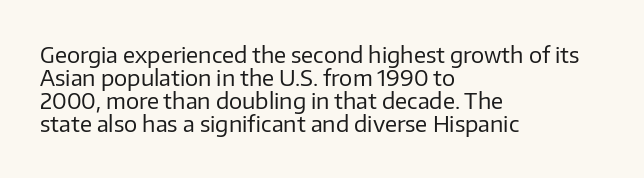
Posture: straight, roman, zero tilt. All the whitespace from short lines collects on the right. Between one letter and the next there's only the usual sliver of space. The area under the type is left untouched. Ink coverage per letter is moderate at most.
